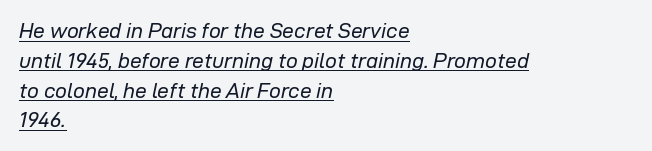
{"italic": "yes", "lean": "right", "slant_degrees": 12, "bold": "no", "underline": "yes", "align": "left", "line_spacing": "normal", "line_spacing_ratio": 1.42, "letter_spacing": "normal", "letter_spacing_em": 0.0, "glyph_px": 21}
